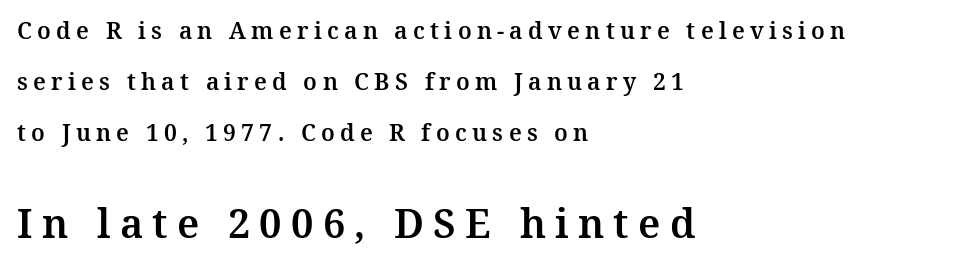
{"serif": "yes", "italic": "no", "width": "normal", "stroke_contrast": "medium", "x_height": "medium", "monospaced": "no", "underline": "no", "align": "left", "line_spacing": "loose", "line_spacing_ratio": 2.21, "letter_spacing": "wide", "letter_spacing_em": 0.23, "larger_block": "second", "size_ratio": 1.74, "glyph_px": 40}
